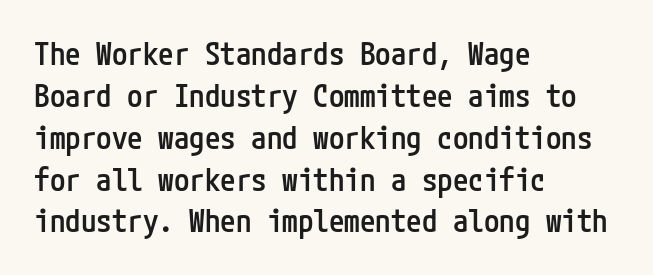
Q: Is the text bold? A: Semi-bold.
Q: Is the text italic (slanted)? A: No, it is upright.
Q: Is the typeface a serif or a sans-serif typeface? A: Sans-serif.
Q: Is the text underlined? A: No.
Q: How is the paragraph aligned? A: Left-aligned.
Q: Is the spacing between letters normal or unusually wide? A: Normal.
Q: Is the spacing between lines tight, normal or loose? A: Normal.
Q: Width (condensed, normal, or wide)? A: Condensed.
Q: Stroke contrast? A: Low.
Q: x-height? A: Medium.
